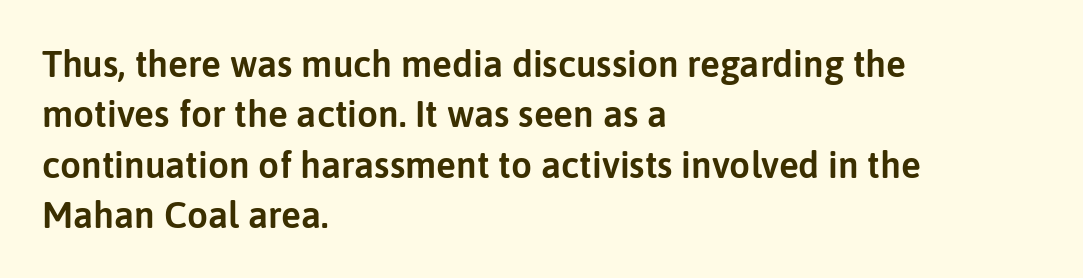
Q: Is the text italic (slanted)? A: No, it is upright.
Q: Is the typeface a serif or a sans-serif typeface? A: Sans-serif.
Q: Is the text underlined? A: No.
Q: How is the paragraph aligned? A: Left-aligned.
Q: Is the spacing between letters normal or unusually wide? A: Normal.
Q: Is the spacing between lines tight, normal or loose? A: Normal.
Q: Width (condensed, normal, or wide)? A: Normal.
Q: Stroke contrast? A: Low.
Q: x-height? A: Medium.
Q: Monospaced? A: No.
